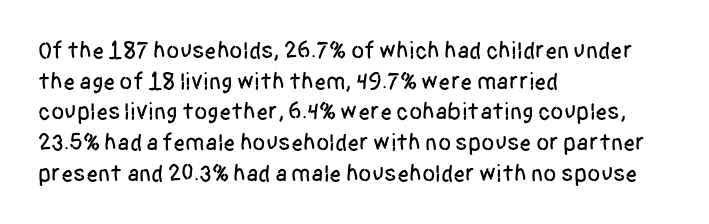
{"italic": "no", "underline": "no", "align": "left", "line_spacing": "normal", "line_spacing_ratio": 1.28, "letter_spacing": "normal", "letter_spacing_em": 0.0, "glyph_px": 24}
